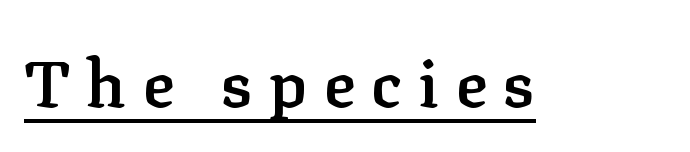
{"serif": "yes", "italic": "no", "bold": "semi", "weight": "semibold", "width": "normal", "stroke_contrast": "low", "x_height": "medium", "monospaced": "no", "underline": "yes", "letter_spacing": "wide", "letter_spacing_em": 0.25, "glyph_px": 66}
